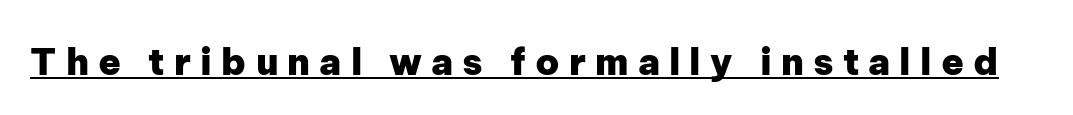
Spacing between characters has been opened up far beyond the box default. The rendering shows plain stroke endings on the letterforms — a sans-serif design. Proportional: the letters do not fall into vertical columns. Heavy, bold letterforms.
